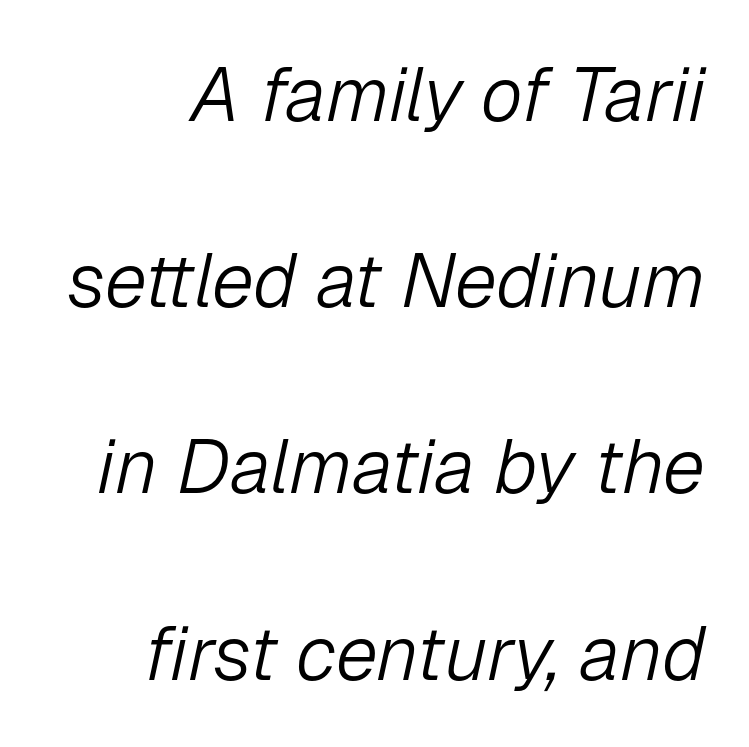
Compared with ordinary roman type, these characters are visibly tilted. Beneath every word, the page is bare. Note the varied advance widths — an 'i' is clearly narrower than an 'm'. The rendering keeps characters at their native spacing.
